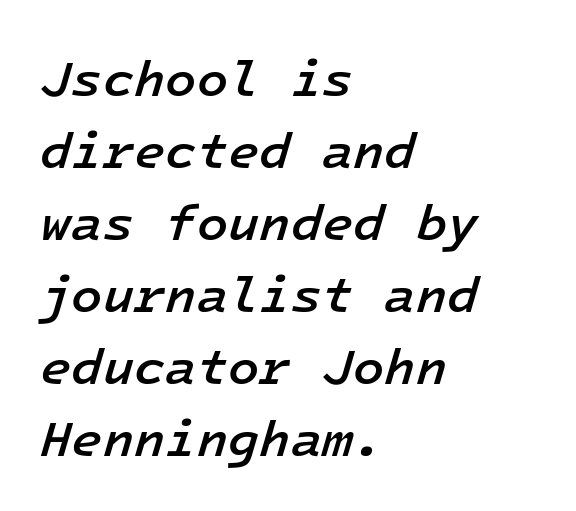
The image shows 51 px semibold type, italic (leaning right), monospaced; set left-aligned, normal line spacing (1.41x), normal letter spacing, not underlined; low stroke contrast and a medium x-height.
